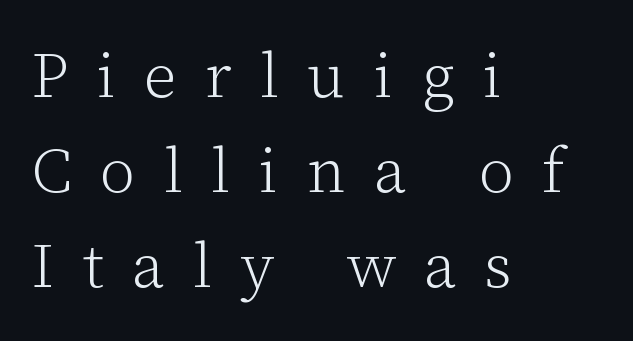
{"serif": "yes", "italic": "no", "bold": "no", "weight": "light", "width": "normal", "stroke_contrast": "low", "x_height": "medium", "monospaced": "no", "underline": "no", "align": "left", "line_spacing": "normal", "line_spacing_ratio": 1.51, "letter_spacing": "wide", "letter_spacing_em": 0.45, "glyph_px": 63}
